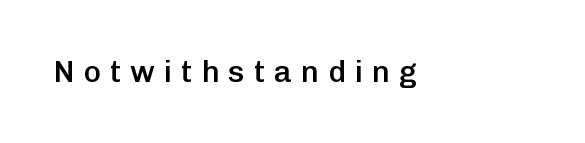
Q: Is the text bold? A: Semi-bold.
Q: Is the text italic (slanted)? A: No, it is upright.
Q: Is the typeface a serif or a sans-serif typeface? A: Sans-serif.
Q: Is the text underlined? A: No.
Q: Is the spacing between letters normal or unusually wide? A: Unusually wide.
Q: Width (condensed, normal, or wide)? A: Normal.
Q: Stroke contrast? A: Low.
Q: x-height? A: Medium.
Q: Monospaced? A: No.
